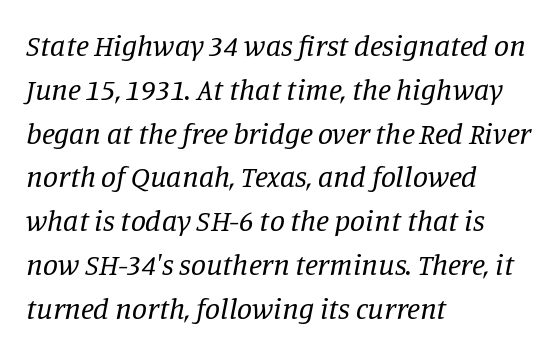
Q: Is the text bold? A: No.
Q: Is the text italic (slanted)? A: Yes, it leans right by about 11 degrees.
Q: Is the typeface a serif or a sans-serif typeface? A: Serif.
Q: Is the text underlined? A: No.
Q: How is the paragraph aligned? A: Left-aligned.
Q: Is the spacing between letters normal or unusually wide? A: Normal.
Q: Is the spacing between lines tight, normal or loose? A: Normal.
Q: Width (condensed, normal, or wide)? A: Normal.
Q: Stroke contrast? A: Low.
Q: x-height? A: Large.
Q: Monospaced? A: No.
